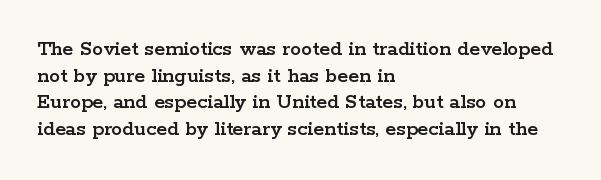
The image shows 22 px text type, upright; set left-aligned, line spacing 1.21x, normal letter spacing, not underlined.
